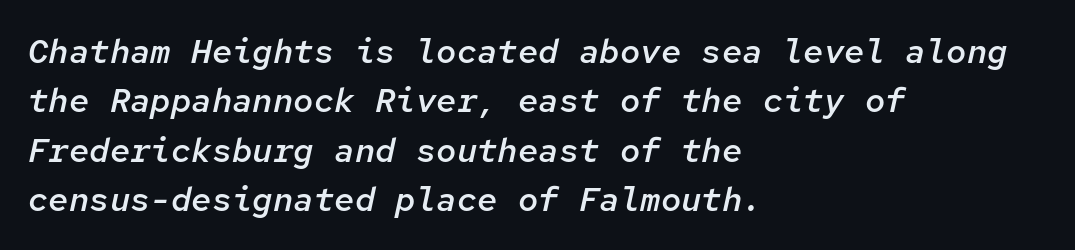
Q: Is the text bold? A: Semi-bold.
Q: Is the text italic (slanted)? A: Yes, it leans right by about 12 degrees.
Q: Is the text underlined? A: No.
Q: How is the paragraph aligned? A: Left-aligned.
Q: Is the spacing between letters normal or unusually wide? A: Normal.
Q: Is the spacing between lines tight, normal or loose? A: Normal.
Q: Width (condensed, normal, or wide)? A: Normal.
Q: Stroke contrast? A: Low.
Q: x-height? A: Medium.
Q: Monospaced? A: Yes.
